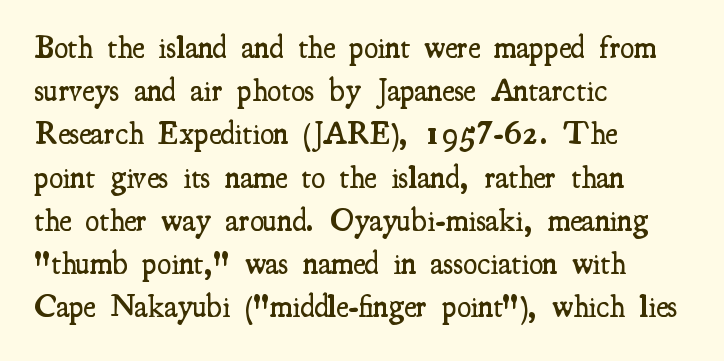
The image shows 32 px semibold, condensed serif type, upright; set left-aligned, normal line spacing (1.35x), normal letter spacing, not underlined; medium stroke contrast and a small x-height.
